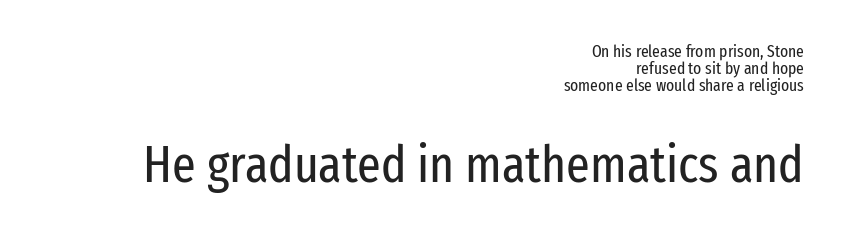
Q: Is the text bold? A: No.
Q: Is the text italic (slanted)? A: No, it is upright.
Q: Is the typeface a serif or a sans-serif typeface? A: Sans-serif.
Q: Is the text underlined? A: No.
Q: How is the paragraph aligned? A: Right-aligned.
Q: Is the spacing between letters normal or unusually wide? A: Normal.
Q: Is the spacing between lines tight, normal or loose? A: Tight.
Q: Which block of text is set in a larger size, the first (top) or the second (bottom)? A: The second (bottom) one.
Q: Width (condensed, normal, or wide)? A: Condensed.
Q: Stroke contrast? A: Low.
Q: x-height? A: Medium.
Q: Monospaced? A: No.
